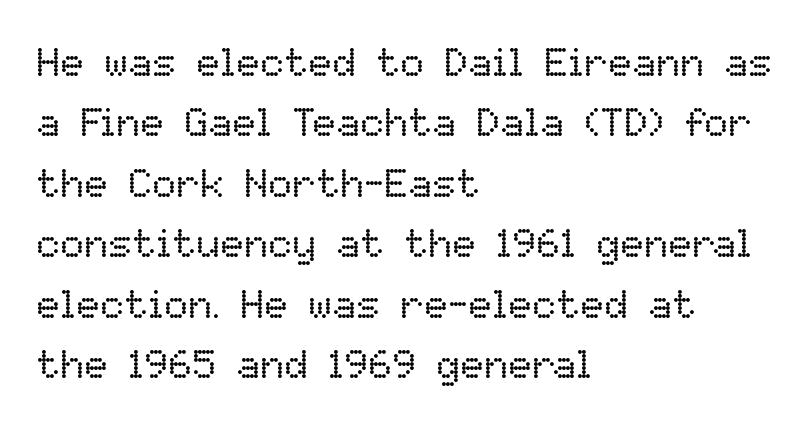
{"italic": "no", "bold": "no", "weight": "regular", "width": "normal", "stroke_contrast": "low", "x_height": "medium", "monospaced": "no", "underline": "no", "align": "left", "line_spacing": "normal", "line_spacing_ratio": 1.51, "letter_spacing": "normal", "letter_spacing_em": 0.0, "glyph_px": 40}
